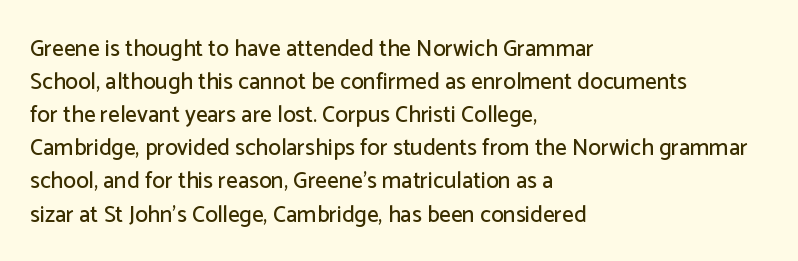
The image shows 23 px text type, upright; set left-aligned, normal line spacing (1.44x), normal letter spacing, not underlined.
